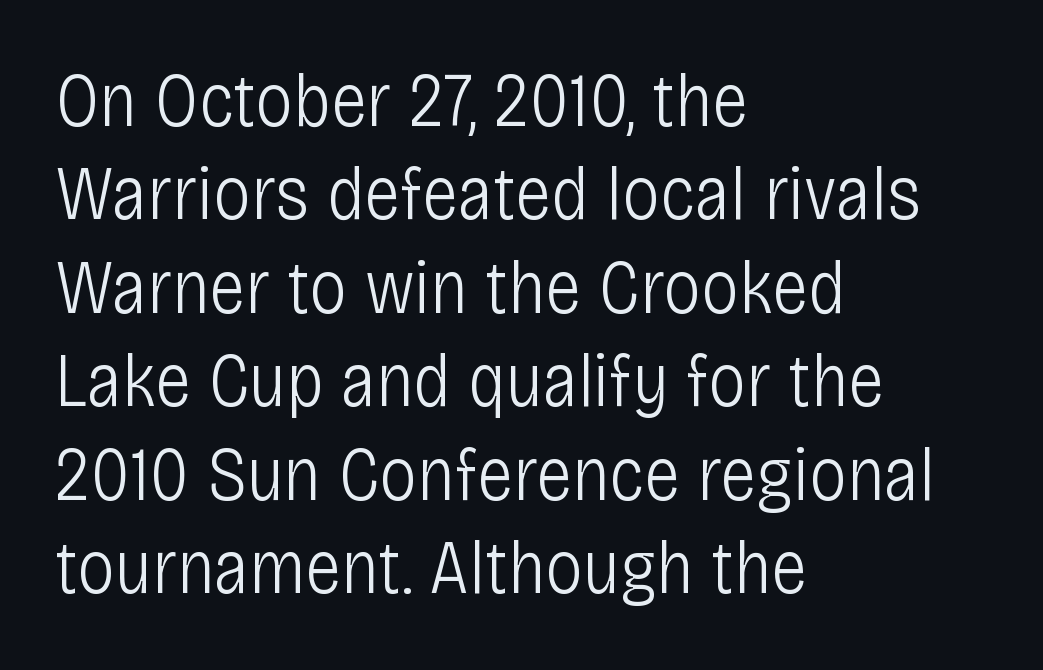
{"serif": "no", "italic": "no", "bold": "no", "weight": "light", "width": "condensed", "stroke_contrast": "low", "x_height": "large", "monospaced": "no", "underline": "no", "align": "left", "line_spacing_ratio": 1.23, "letter_spacing": "normal", "letter_spacing_em": 0.0, "glyph_px": 76}
